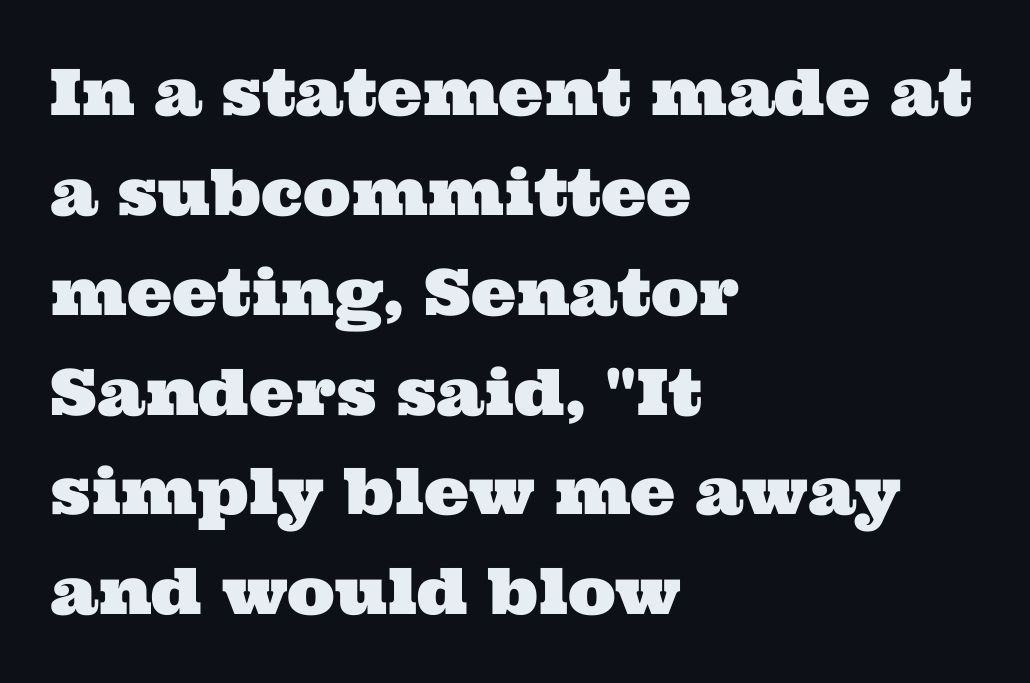
Q: Is the typeface a serif or a sans-serif typeface? A: Serif.
Q: Is the text underlined? A: No.
Q: How is the paragraph aligned? A: Left-aligned.
Q: Is the spacing between letters normal or unusually wide? A: Normal.
Q: Is the spacing between lines tight, normal or loose? A: Normal.
Q: Width (condensed, normal, or wide)? A: Wide.
Q: Stroke contrast? A: Medium.
Q: x-height? A: Medium.
Q: Monospaced? A: No.
